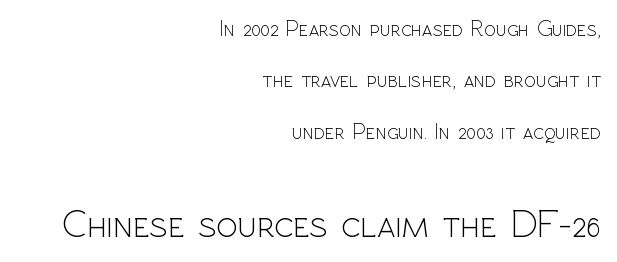
The image shows 39 px light sans-serif type, upright; set right-aligned, loose line spacing (2.34x), normal letter spacing, not underlined; the second (bottom) block is 1.77x larger; a medium x-height.
